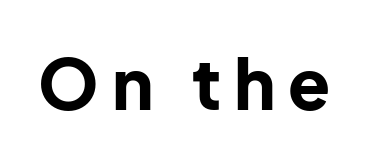
{"serif": "no", "italic": "no", "bold": "yes", "weight": "bold", "width": "normal", "stroke_contrast": "low", "x_height": "medium", "monospaced": "no", "underline": "no", "glyph_px": 69}
